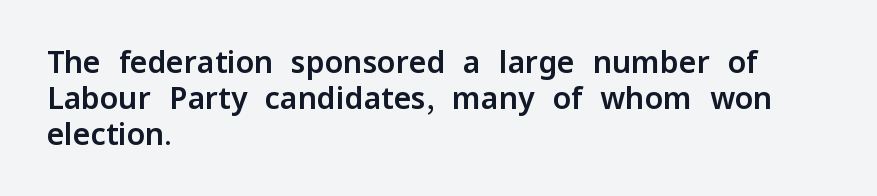
The image shows 30 px sans-serif type, upright; set left-aligned, line spacing 1.2x, normal letter spacing, not underlined; low stroke contrast and a medium x-height.
